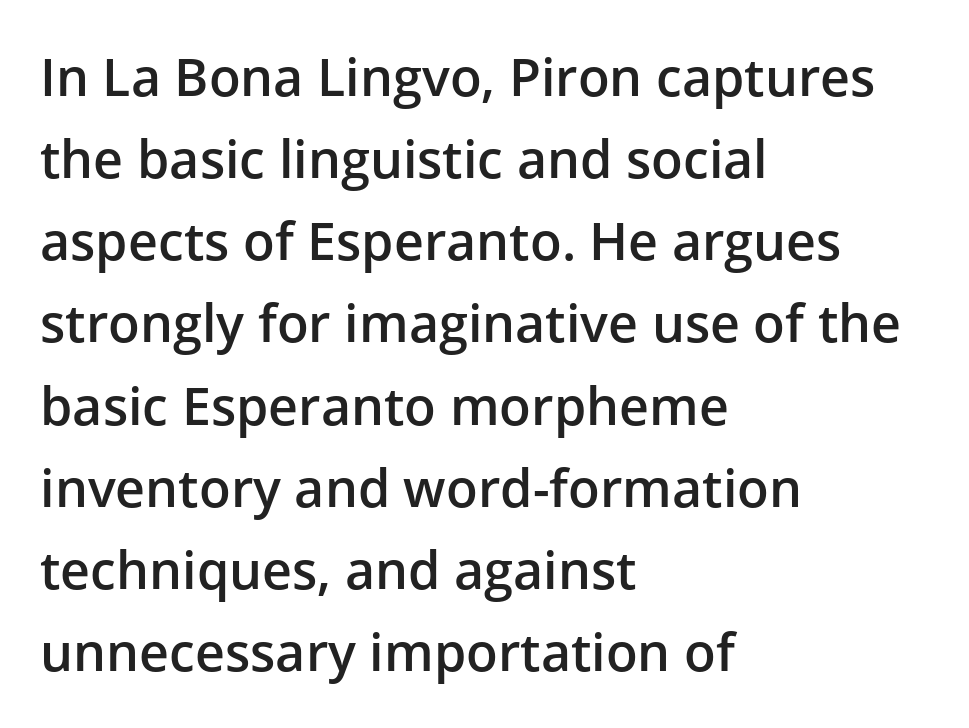
The gaps between neighbouring characters are ordinary and unremarkable. Grotesque or geometric, the face here clearly has no serifs. Compared with an ordinary text face, these strokes are moderately heavier — a semibold. Every character sits straight up, as roman type does. Looks like regular typesetting: each glyph gets only the width it needs.
